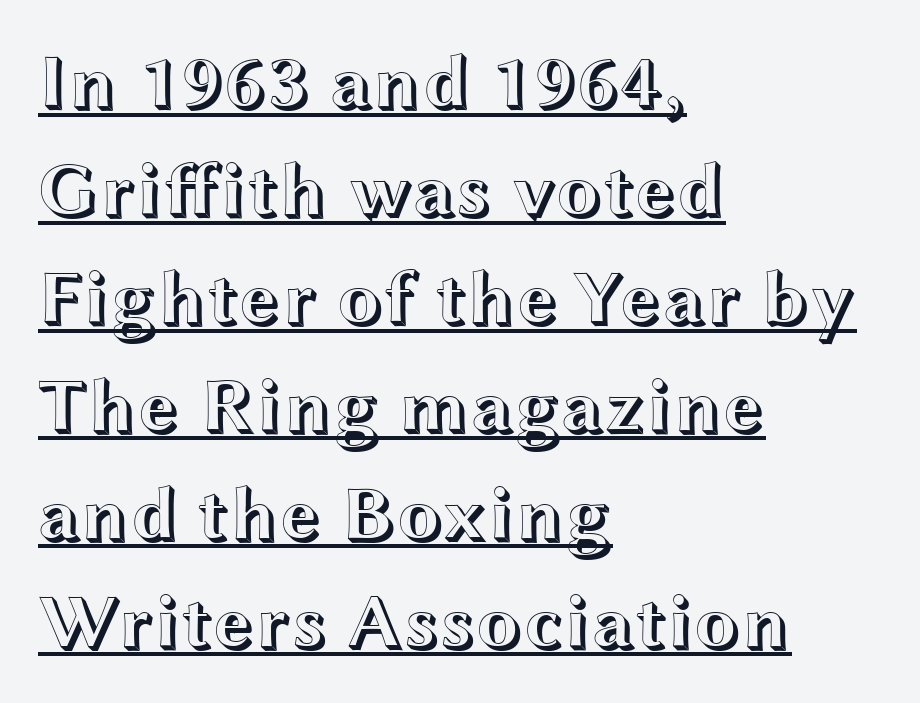
The image shows 76 px wide type, upright; set left-aligned, normal line spacing (1.42x), normal letter spacing, underlined; a medium x-height.
